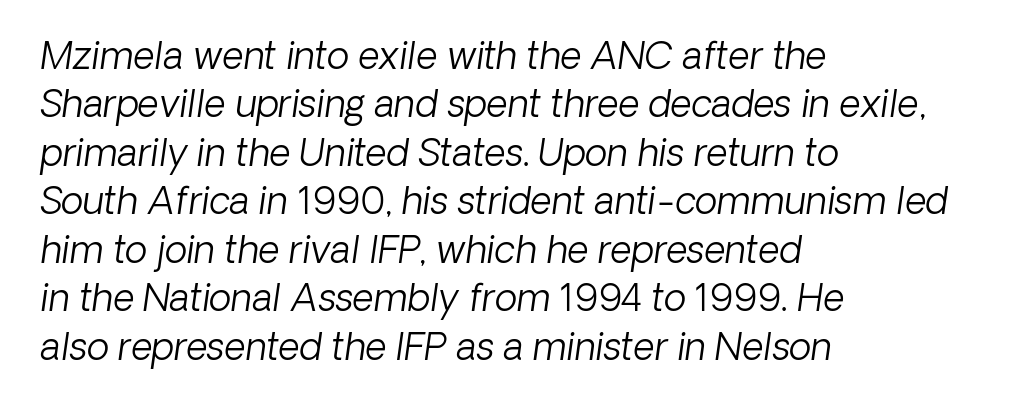
The image shows 37 px light sans-serif type; set left-aligned, normal line spacing (1.31x), normal letter spacing, not underlined; low stroke contrast and a medium x-height.
